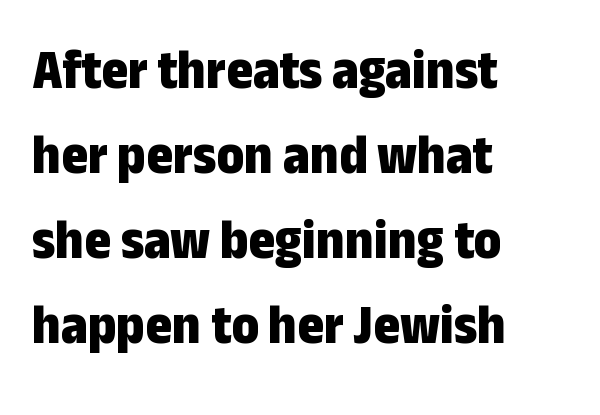
{"serif": "no", "italic": "no", "bold": "yes", "weight": "bold", "width": "condensed", "stroke_contrast": "low", "x_height": "medium", "monospaced": "no", "underline": "no", "align": "left", "line_spacing": "normal", "line_spacing_ratio": 1.49, "letter_spacing": "normal", "letter_spacing_em": 0.0, "glyph_px": 57}
